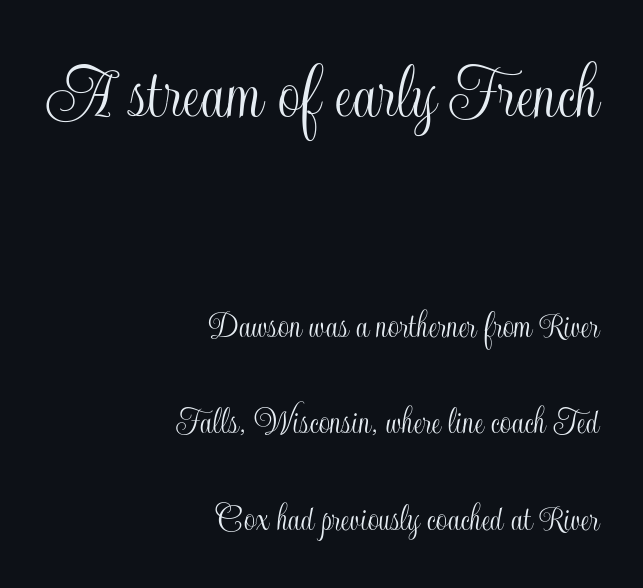
Look at the tracking — it's just the regular setting, nothing added. Each line ends at the same right margin while the left side varies. Compared with typical paragraphs, the rows here are farther apart. Descender tails drop into unmarked territory. You could not count columns in this text — the font is proportionally spaced. Note: larger setting up top, smaller setting below.
